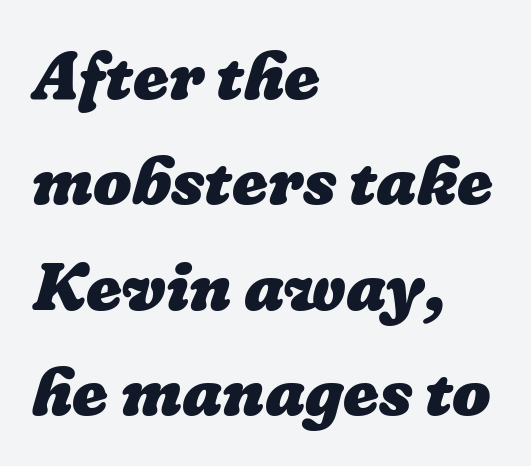
Descenders hang freely into open space. Leftover space on each line is placed entirely after the last word. The lines sit at an ordinary, default distance from one another. The characters look thick and weighty, a clear bold. Here the designer chose a conventional face with non-uniform glyph widths. These lines keep a tight, regular rhythm from letter to letter.
